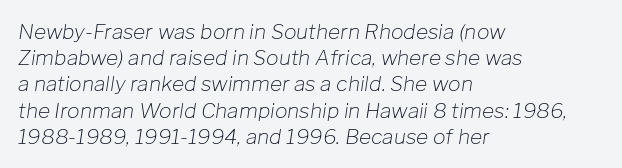
The image shows 21 px text type, italic (leaning right); set left-aligned, normal line spacing (1.25x), normal letter spacing, not underlined.
